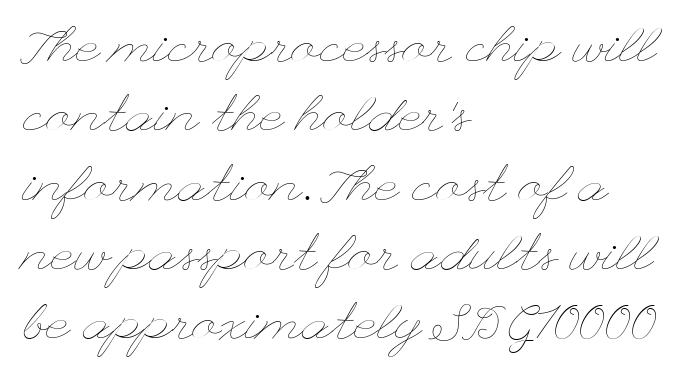
{"bold": "no", "weight": "thin", "width": "wide", "stroke_contrast": "low", "x_height": "small", "underline": "no", "align": "left", "line_spacing": "normal", "line_spacing_ratio": 1.36, "letter_spacing": "normal", "letter_spacing_em": 0.0, "glyph_px": 51}
